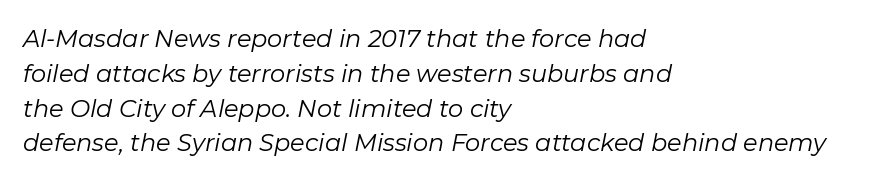
The image shows 24 px text type, italic (leaning right); set left-aligned, normal line spacing (1.45x), normal letter spacing, not underlined.
